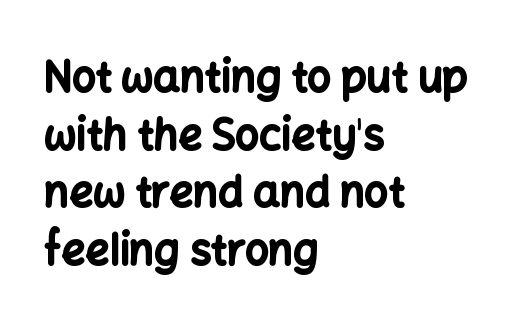
A typesetter would call this leading conventional body-copy spacing. The letters sit at their default tracking, neither squeezed nor spread. The designer went with a sans here, leaving each stem footless. The passage shown is emphatically bold. Every stem runs plumb, perpendicular to the baseline. Decoration check: the copy has no underline.
